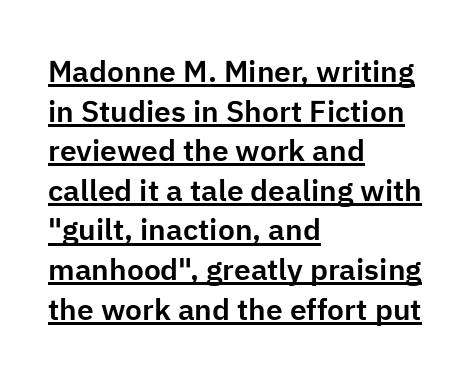
Reading down the column, the eye jumps a familiar distance to each next line. The rendering uses natural spacing where letterforms have individual widths. The letterforms sit shoulder to shoulder at normal distance. The glyphs are accompanied by a horizontal stroke just below them. Each line starts at the same left margin while the right side varies. The type sits square on the baseline with zero lean.
